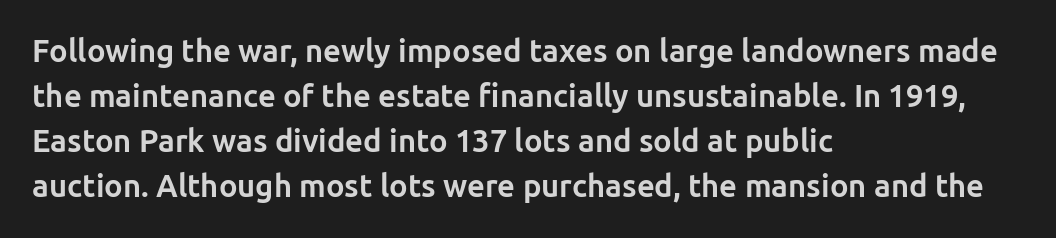
The image shows 31 px bold sans-serif type, upright; set left-aligned, normal line spacing (1.45x), normal letter spacing, not underlined; low stroke contrast and a medium x-height.
